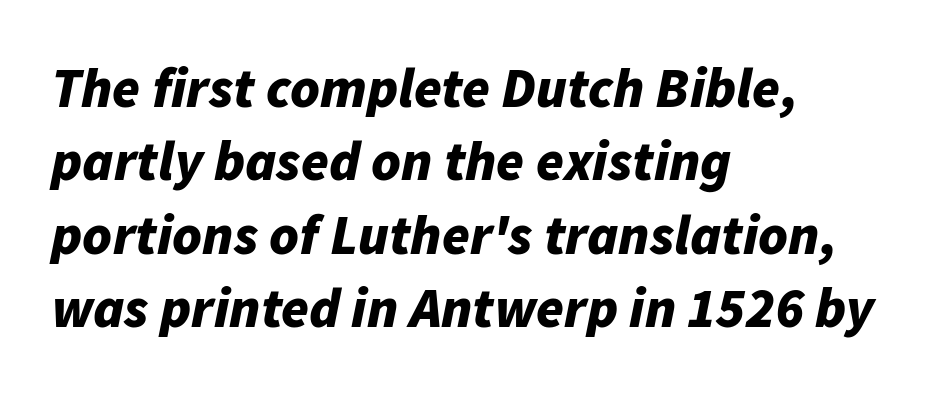
Nobody drew a line under any word here. Note the varied advance widths — an 'i' is clearly narrower than an 'm'. Yep, that's italic — everything's leaning. Emphasis by weight is at full strength: bold. Glyph-to-glyph distance matches everyday printed text.
